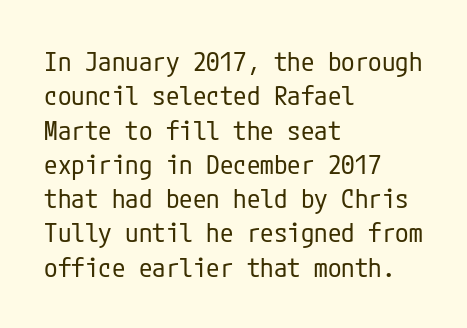
The letterforms sit at book weight or below. Honestly, the letter spacing is just normal — you wouldn't notice it. The type sits square on the baseline with zero lean. Unmarked baselines from the first word to the last. The text block is weighted toward the left margin, trailing off unevenly rightward. The designer left line spacing at the default.
